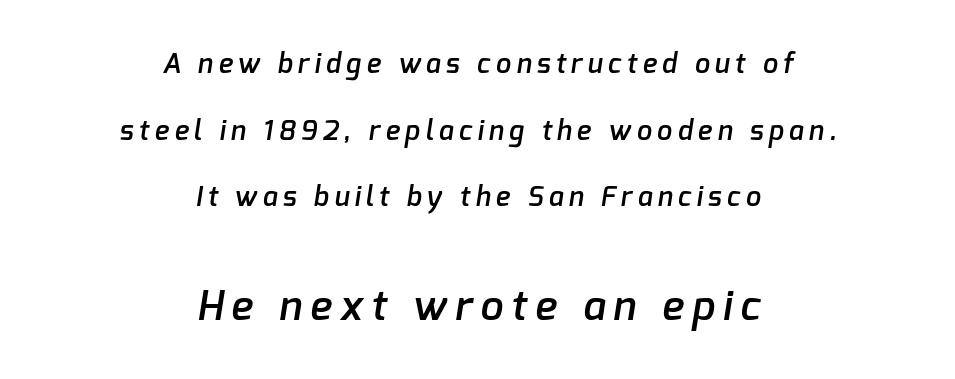
Rows of type keep a wide berth in the vertical direction. Bare-footed words on every line. Check where the strokes stop: nothing finishes them off — pure sans. Caption: upper text group reduced, lower text group enlarged. The passage shown is semibold, sitting just below true bold.
